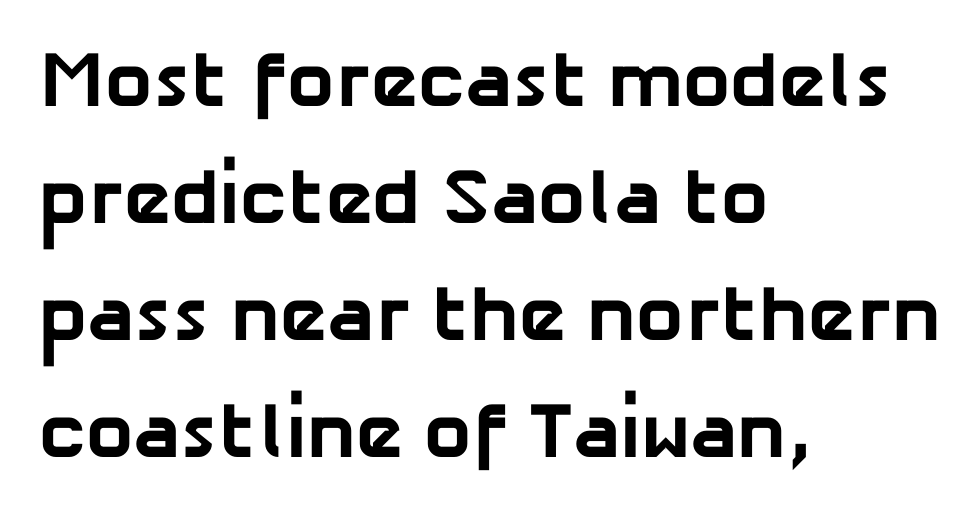
Q: Is the text bold? A: Yes.
Q: Is the typeface a serif or a sans-serif typeface? A: Sans-serif.
Q: Is the text underlined? A: No.
Q: How is the paragraph aligned? A: Left-aligned.
Q: Is the spacing between letters normal or unusually wide? A: Normal.
Q: Is the spacing between lines tight, normal or loose? A: Normal.
Q: Width (condensed, normal, or wide)? A: Normal.
Q: Stroke contrast? A: Low.
Q: x-height? A: Medium.
Q: Monospaced? A: No.
